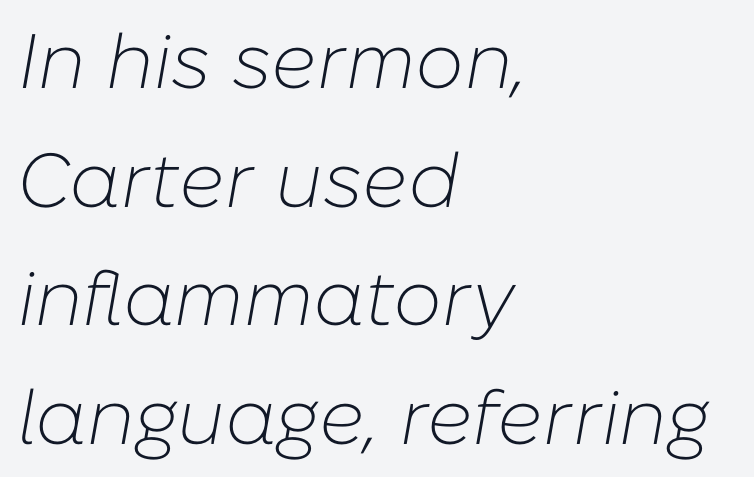
{"italic": "yes", "lean": "right", "slant_degrees": 10, "bold": "no", "weight": "light", "width": "normal", "stroke_contrast": "low", "x_height": "medium", "monospaced": "no", "underline": "no", "align": "left", "line_spacing": "normal", "line_spacing_ratio": 1.54, "letter_spacing": "normal", "letter_spacing_em": 0.0, "glyph_px": 77}
